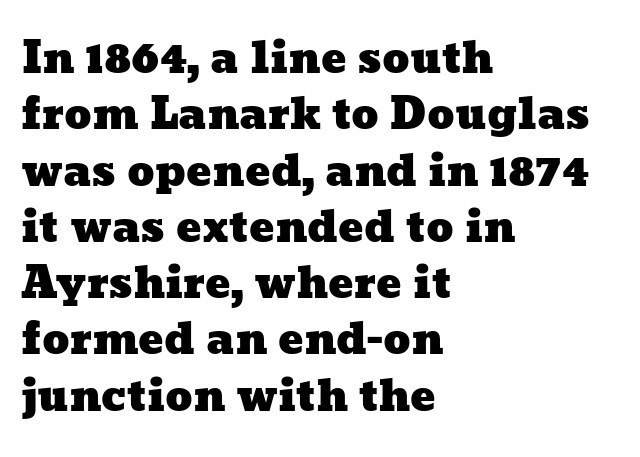
{"width": "wide", "stroke_contrast": "low", "x_height": "medium", "monospaced": "no", "underline": "no", "align": "left", "line_spacing": "normal", "line_spacing_ratio": 1.34, "letter_spacing": "normal", "letter_spacing_em": 0.0, "glyph_px": 42}
